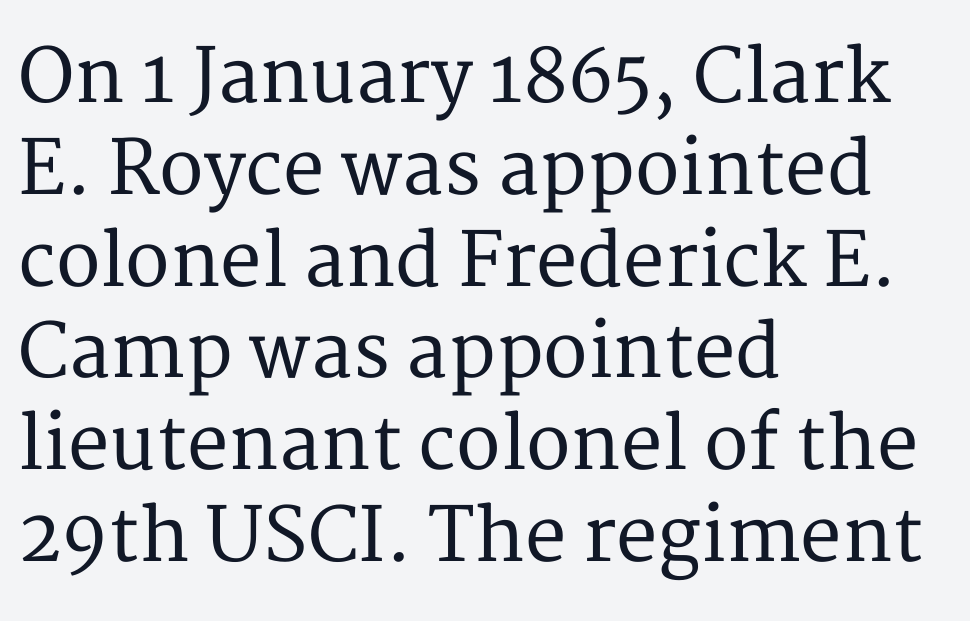
Is the letter spacing exaggerated? No — it looks like the ordinary default. Proportional: the letters do not fall into vertical columns. Posture: upright roman. This sample uses a serif face. Letters rest on an invisible, unmarked baseline. Line starts are locked; line ends wander.
